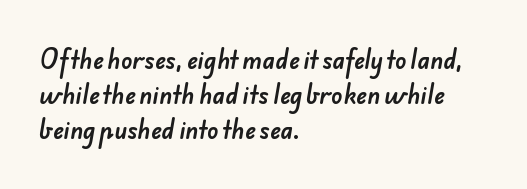
Line starts are locked; line ends wander. Summary of vertical rhythm: regular, with standard interline spacing. What stands out about the letter spacing? Nothing — it is the standard amount. Each row of text sits above clean, open space.
